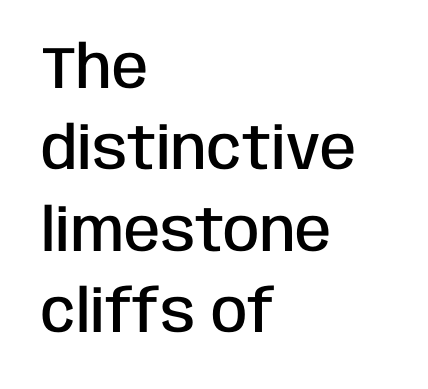
The image shows 59 px semibold, condensed sans-serif type, upright; set left-aligned, normal line spacing (1.38x), normal letter spacing, not underlined; low stroke contrast and a large x-height.
